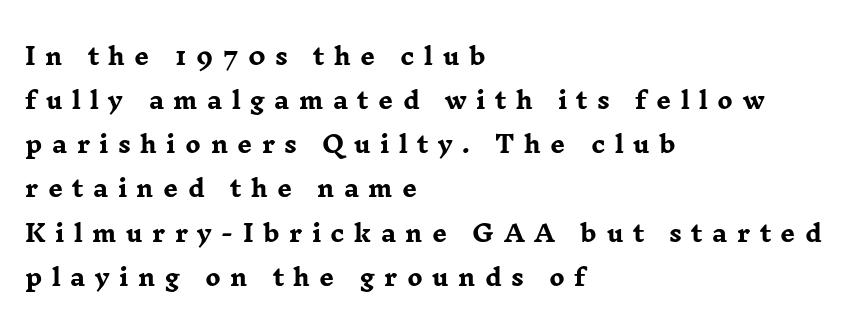
The image shows 23 px bold type, upright; set left-aligned, loose line spacing (1.92x), unusually wide letter spacing (+0.41 em), not underlined.
